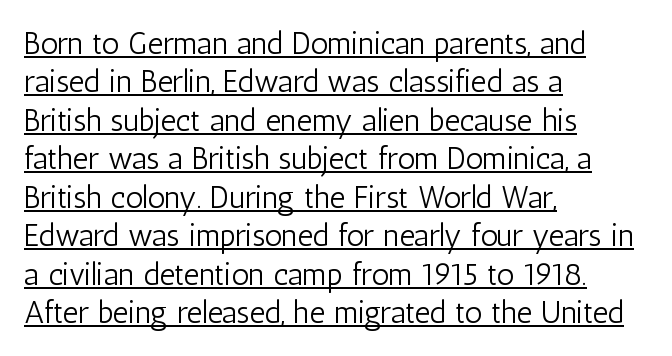
Weight: not bold — regular or lighter. The lines in this sample share a left origin and differ only in where they stop. Words appear dense and cohesive because spacing is normal. Each letter keeps its own natural width here, so spacing adapts to shape.
